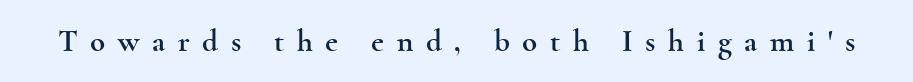
Ordinary non-slanted type is in use. The face used here is proportionally spaced, like ordinary book or web type. This is serif lettering, the kind often seen in printed books. The passage shown is not underscored anywhere.
